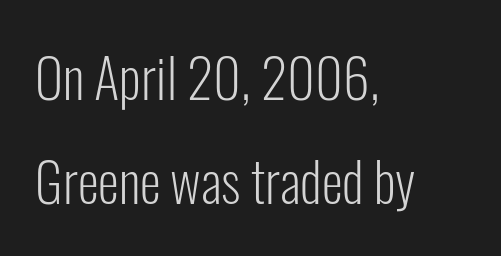
{"serif": "no", "italic": "no", "bold": "no", "weight": "light", "width": "condensed", "stroke_contrast": "low", "x_height": "medium", "monospaced": "no", "underline": "no", "align": "left", "line_spacing": "loose", "line_spacing_ratio": 1.93, "letter_spacing": "normal", "letter_spacing_em": 0.0, "glyph_px": 54}
